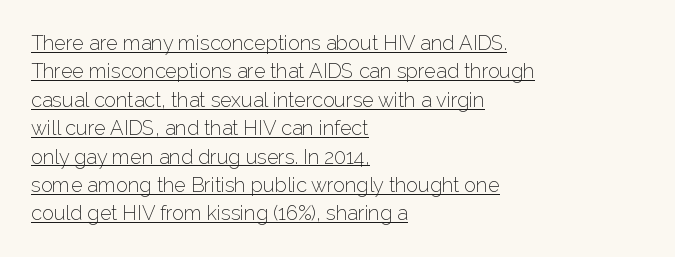
Baseline-to-baseline distance is the conventional proportion of letter height. Glyph-to-glyph distance matches everyday printed text. Typeset ragged right — the left edge is the straight one. These characters rest on top of a visible drawn line.
